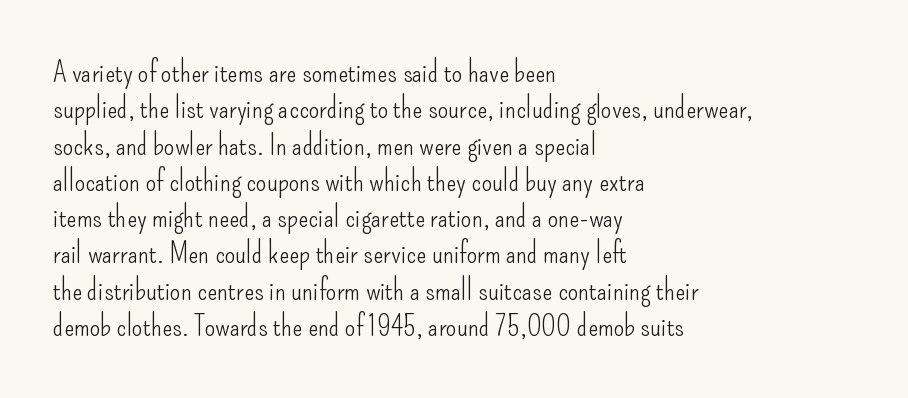
Q: Is the text bold? A: No.
Q: Is the text italic (slanted)? A: No, it is upright.
Q: Is the typeface a serif or a sans-serif typeface? A: Sans-serif.
Q: Is the text underlined? A: No.
Q: How is the paragraph aligned? A: Left-aligned.
Q: Is the spacing between letters normal or unusually wide? A: Normal.
Q: Width (condensed, normal, or wide)? A: Condensed.
Q: Stroke contrast? A: Low.
Q: x-height? A: Small.
Q: Monospaced? A: No.
